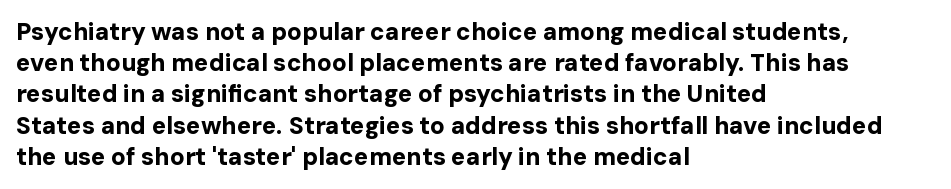
Q: Is the text bold? A: Yes.
Q: Is the text italic (slanted)? A: No, it is upright.
Q: Is the text underlined? A: No.
Q: How is the paragraph aligned? A: Left-aligned.
Q: Is the spacing between letters normal or unusually wide? A: Normal.
Q: Is the spacing between lines tight, normal or loose? A: Normal.
